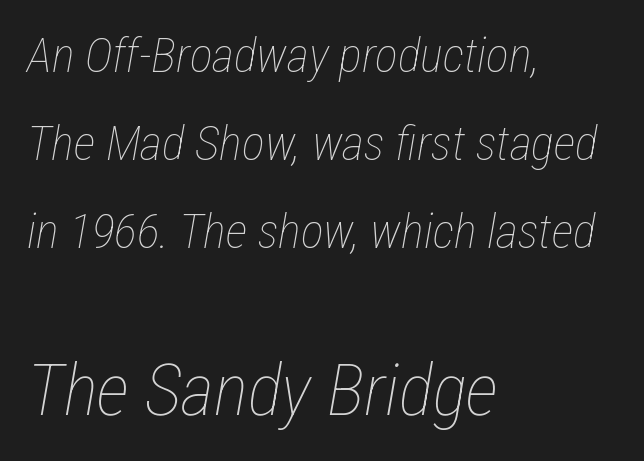
Default kerning and tracking; the words read as compact shapes. Unmarked baselines from the first word to the last. This sample uses an oblique cut, with every glyph tilted off the vertical. A typesetter would call this proportional, since set widths differ per character. Each stroke keeps to a modest, everyday thickness or less.
